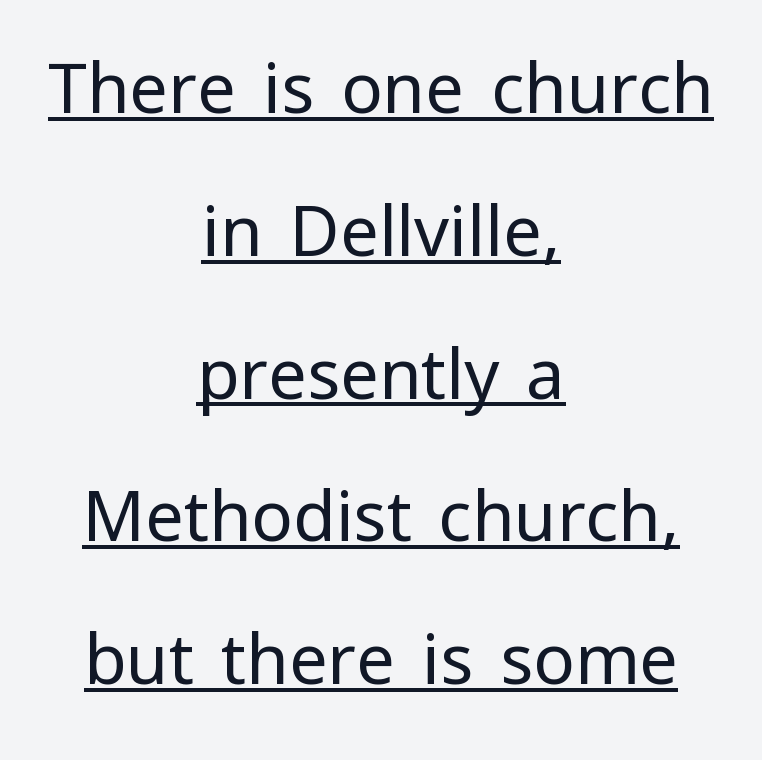
{"serif": "no", "italic": "no", "bold": "no", "weight": "regular", "width": "normal", "stroke_contrast": "low", "x_height": "medium", "monospaced": "no", "underline": "yes", "align": "center", "line_spacing": "loose", "line_spacing_ratio": 2.07, "letter_spacing": "normal", "letter_spacing_em": 0.0, "glyph_px": 69}
